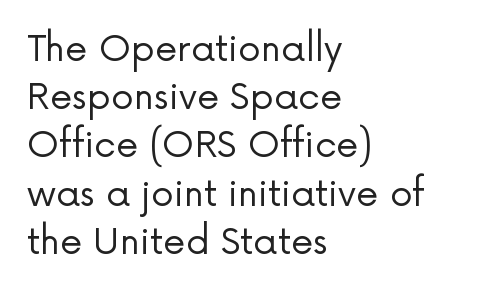
Unmarked baselines from the first word to the last. You could call the tracking neutral — neither tight nor loose. Is this a fixed-width face? No — the glyphs have proportional, varying widths. The strokes are not fattened; the text isn't bold. Style check: upright.
